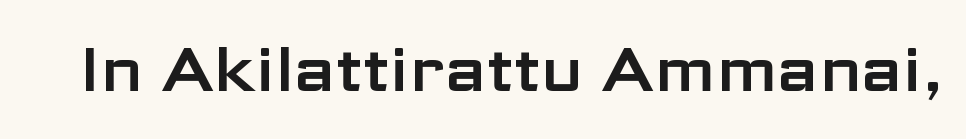
Q: Is the text italic (slanted)? A: No, it is upright.
Q: Is the typeface a serif or a sans-serif typeface? A: Sans-serif.
Q: Is the text underlined? A: No.
Q: Is the spacing between letters normal or unusually wide? A: Normal.
Q: Width (condensed, normal, or wide)? A: Wide.
Q: Stroke contrast? A: Low.
Q: x-height? A: Medium.
Q: Monospaced? A: No.
